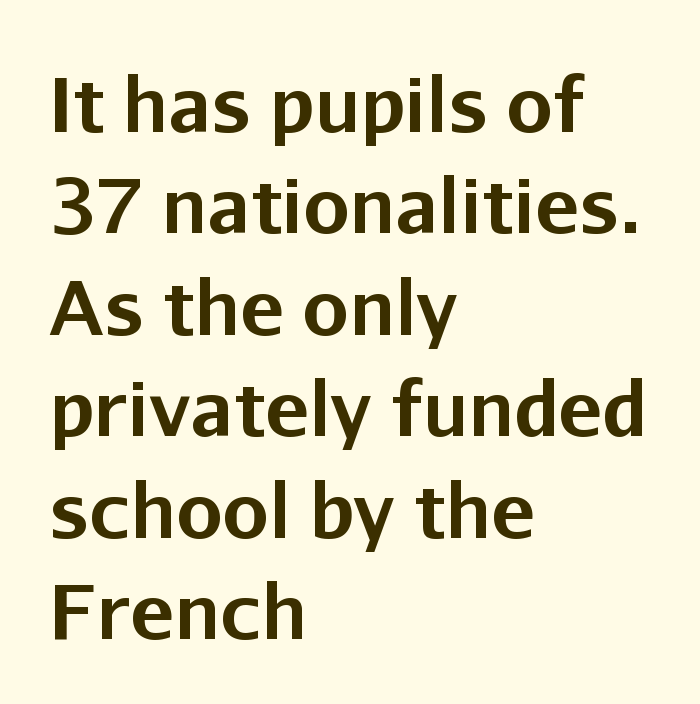
The image shows 74 px bold sans-serif type, upright; set left-aligned, normal line spacing (1.37x), normal letter spacing, not underlined; low stroke contrast and a medium x-height.
